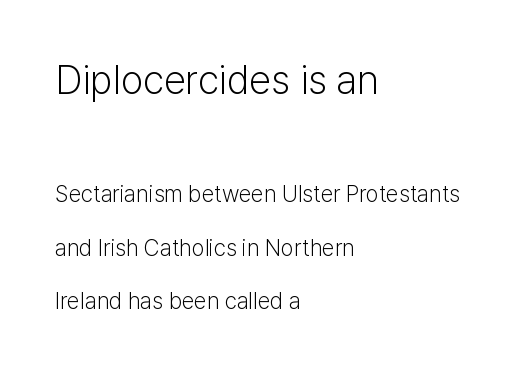
The image shows 40 px light sans-serif type, upright; set left-aligned, loose line spacing (2.33x), normal letter spacing, not underlined; the first (top) block is 1.74x larger; low stroke contrast and a medium x-height.
